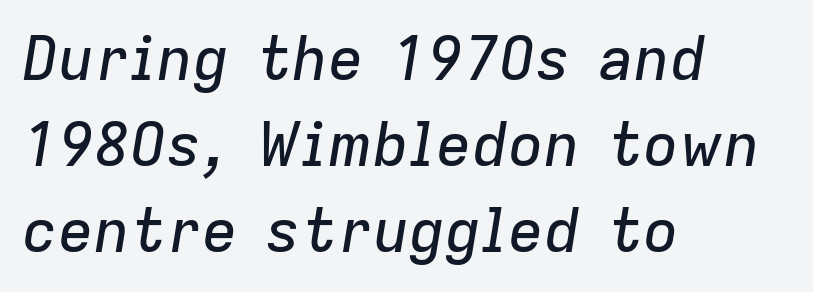
Q: Is the text italic (slanted)? A: Yes, it leans right by about 9 degrees.
Q: Is the text underlined? A: No.
Q: How is the paragraph aligned? A: Left-aligned.
Q: Is the spacing between letters normal or unusually wide? A: Normal.
Q: Is the spacing between lines tight, normal or loose? A: Normal.
Q: Width (condensed, normal, or wide)? A: Normal.
Q: Stroke contrast? A: Low.
Q: x-height? A: Medium.
Q: Monospaced? A: No.
